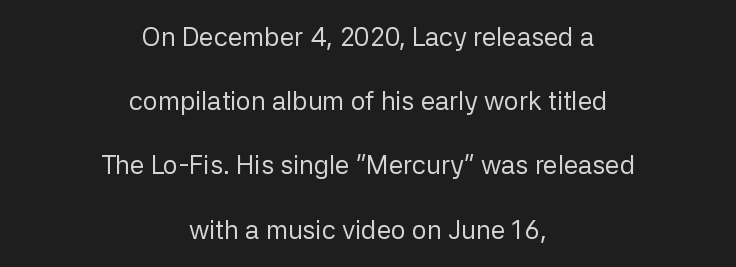
Rendered with straight, roman letterforms. Tracking value appears to be zero — textbook default spacing. Visually the block forms a symmetrical silhouette, jagged on both flanks. Descenders hang freely into open space. The face looks like a standard text weight, possibly lighter. The designer dialed line spacing up above the default.
